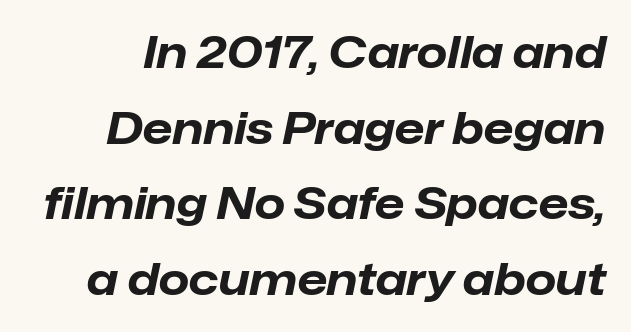
The zone under the glyphs is completely vacant. Is this a fixed-width face? No — the glyphs have proportional, varying widths. The strokes are fattened all the way to bold. Nothing unusual about the tracking: characters are spaced as the font intends. Does the lettering tilt? It does — this is italic.
